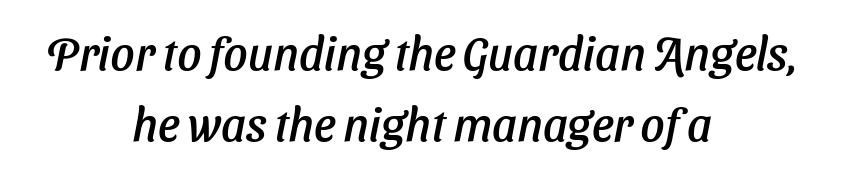
{"italic": "yes", "lean": "right", "slant_degrees": 11, "width": "normal", "stroke_contrast": "low", "x_height": "medium", "monospaced": "no", "underline": "no", "align": "center", "line_spacing": "normal", "line_spacing_ratio": 1.51, "letter_spacing": "normal", "letter_spacing_em": 0.0, "glyph_px": 47}
